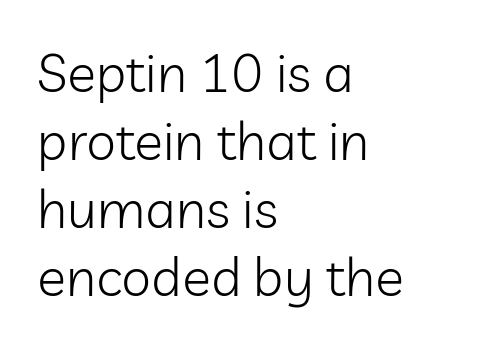
Q: Is the text bold? A: No.
Q: Is the text italic (slanted)? A: No, it is upright.
Q: Is the typeface a serif or a sans-serif typeface? A: Sans-serif.
Q: Is the text underlined? A: No.
Q: How is the paragraph aligned? A: Left-aligned.
Q: Is the spacing between letters normal or unusually wide? A: Normal.
Q: Is the spacing between lines tight, normal or loose? A: Normal.
Q: Width (condensed, normal, or wide)? A: Normal.
Q: Stroke contrast? A: Low.
Q: x-height? A: Medium.
Q: Monospaced? A: No.
